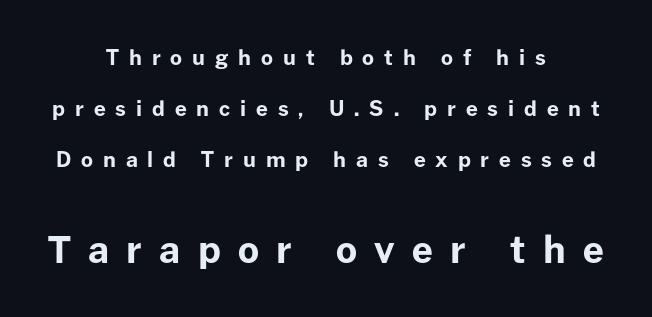
{"serif": "no", "italic": "no", "bold": "yes", "weight": "bold", "width": "normal", "stroke_contrast": "low", "x_height": "medium", "monospaced": "no", "underline": "no", "align": "center", "line_spacing": "loose", "line_spacing_ratio": 2.44, "letter_spacing": "wide", "letter_spacing_em": 0.47, "larger_block": "second", "size_ratio": 1.76, "glyph_px": 37}
